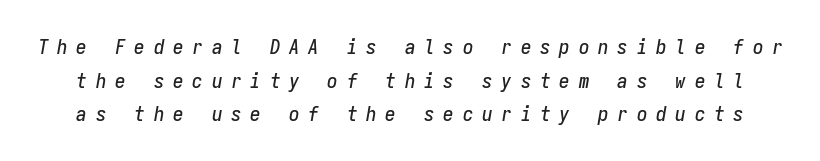
Q: Is the text italic (slanted)? A: Yes, it leans right by about 9 degrees.
Q: Is the text underlined? A: No.
Q: Is the spacing between letters normal or unusually wide? A: Unusually wide.
Q: Is the spacing between lines tight, normal or loose? A: Normal.
